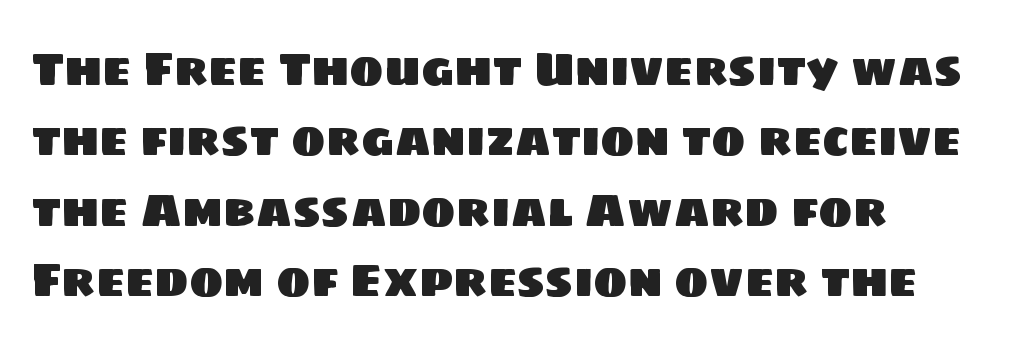
{"serif": "no", "width": "normal", "stroke_contrast": "low", "x_height": "large", "monospaced": "no", "underline": "no", "align": "left", "line_spacing": "normal", "line_spacing_ratio": 1.53, "letter_spacing": "normal", "letter_spacing_em": 0.0, "glyph_px": 46}
